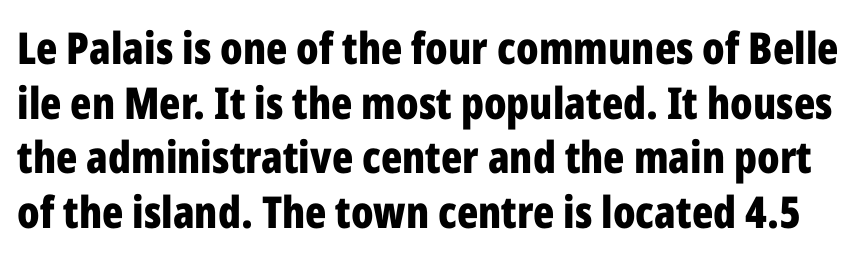
Q: Is the text bold? A: Yes.
Q: Is the text italic (slanted)? A: No, it is upright.
Q: Is the typeface a serif or a sans-serif typeface? A: Sans-serif.
Q: Is the text underlined? A: No.
Q: Is the spacing between letters normal or unusually wide? A: Normal.
Q: Width (condensed, normal, or wide)? A: Condensed.
Q: Stroke contrast? A: Low.
Q: x-height? A: Medium.
Q: Monospaced? A: No.
